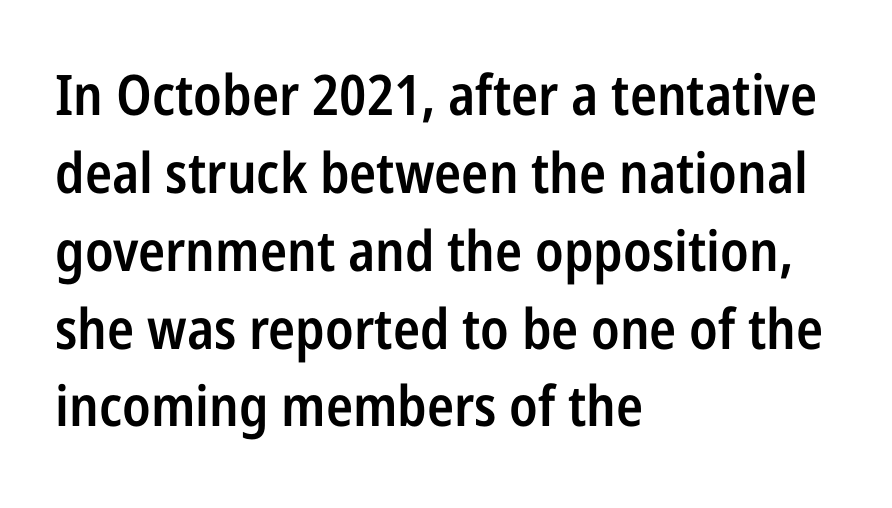
These lines stack with their left ends in a neat column. Is this a sans? Yes — the strokes have no serifs. The strip under each line holds only bare page. Looks like regular typesetting: each glyph gets only the width it needs. Tall strokes in this sample are plumb rather than angled. Quick note: interline space is typical.
